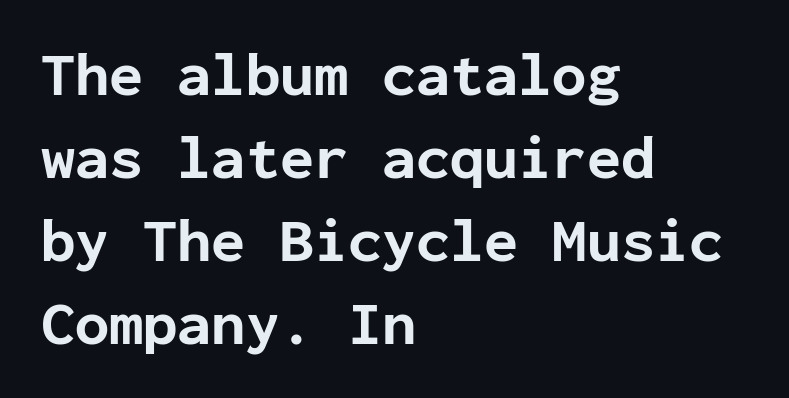
The image shows 62 px bold sans-serif type, upright, monospaced; set left-aligned, normal line spacing (1.34x), normal letter spacing, not underlined; low stroke contrast and a medium x-height.
